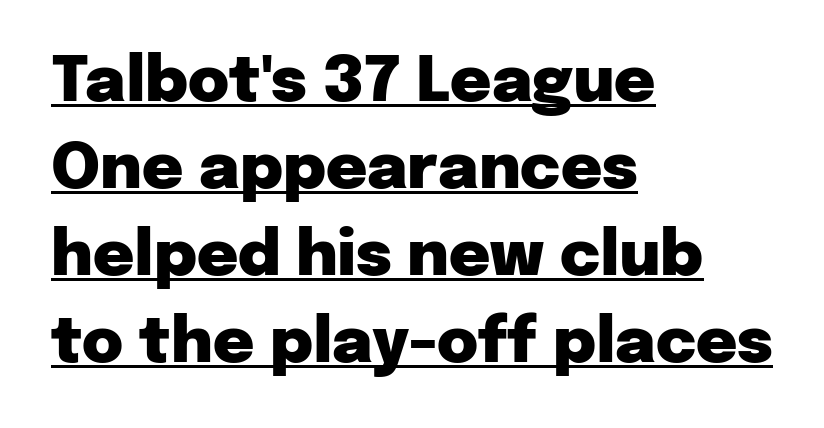
{"serif": "no", "italic": "no", "bold": "yes", "weight": "heavy", "width": "normal", "stroke_contrast": "low", "x_height": "medium", "monospaced": "no", "underline": "yes", "align": "left", "line_spacing": "normal", "line_spacing_ratio": 1.38, "letter_spacing": "normal", "letter_spacing_em": 0.0, "glyph_px": 63}
